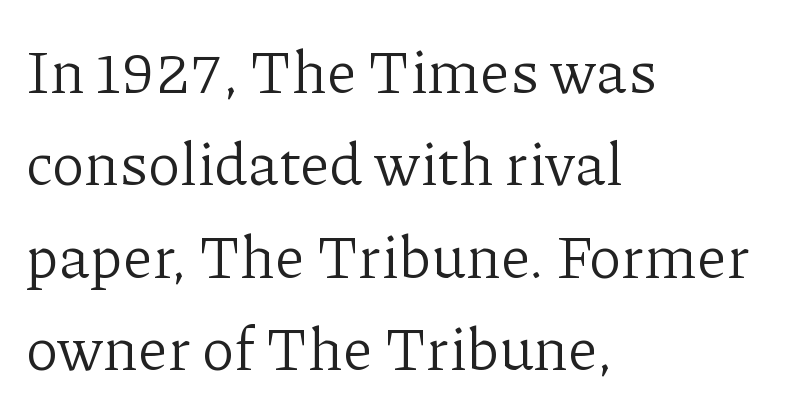
{"serif": "yes", "italic": "no", "bold": "no", "weight": "light", "width": "normal", "stroke_contrast": "low", "x_height": "medium", "monospaced": "no", "underline": "no", "align": "left", "line_spacing": "normal", "line_spacing_ratio": 1.54, "letter_spacing": "normal", "letter_spacing_em": 0.0, "glyph_px": 60}
